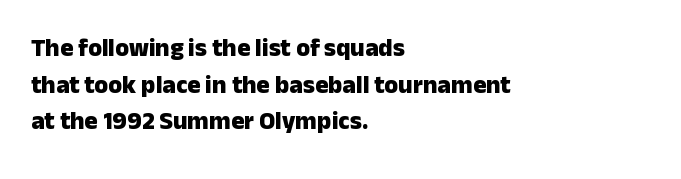
Compared with an ordinary text face, these strokes are far heavier — a full bold. Tall strokes in this sample are plumb rather than angled. Reading down the block, your eye returns to a fixed left position each line. The space directly below the letters is spotless. Leading matches the norm, producing a regular column. The type is set solid horizontally, with unmodified tracking.
